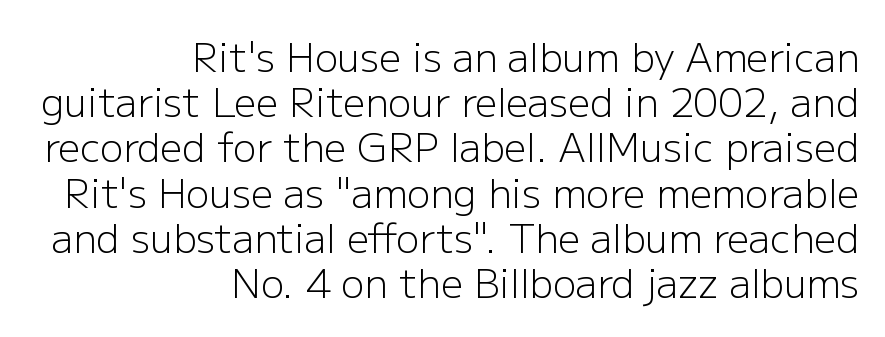
Q: Is the text bold? A: No.
Q: Is the text italic (slanted)? A: No, it is upright.
Q: Is the typeface a serif or a sans-serif typeface? A: Sans-serif.
Q: Is the text underlined? A: No.
Q: How is the paragraph aligned? A: Right-aligned.
Q: Is the spacing between letters normal or unusually wide? A: Normal.
Q: Width (condensed, normal, or wide)? A: Normal.
Q: Stroke contrast? A: Low.
Q: x-height? A: Medium.
Q: Monospaced? A: No.
